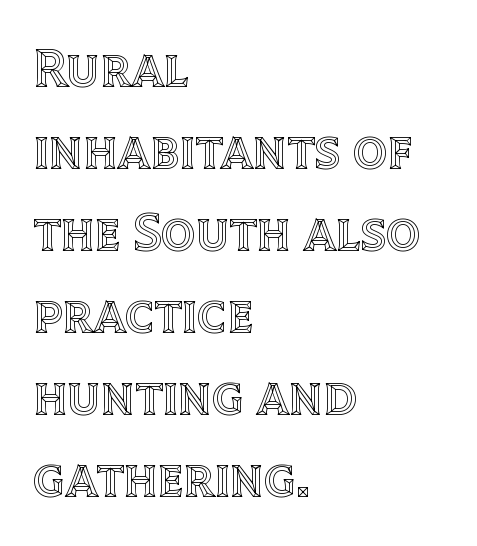
Italic? Not at all — the glyphs are vertical. The passage shown has conventional tracking throughout. Varying glyph widths throughout — classic text-font behaviour. The compositor pushed each line to the left boundary. This rendering features lettering with no underline. Baseline-to-baseline distance is the conventional proportion of letter height.
